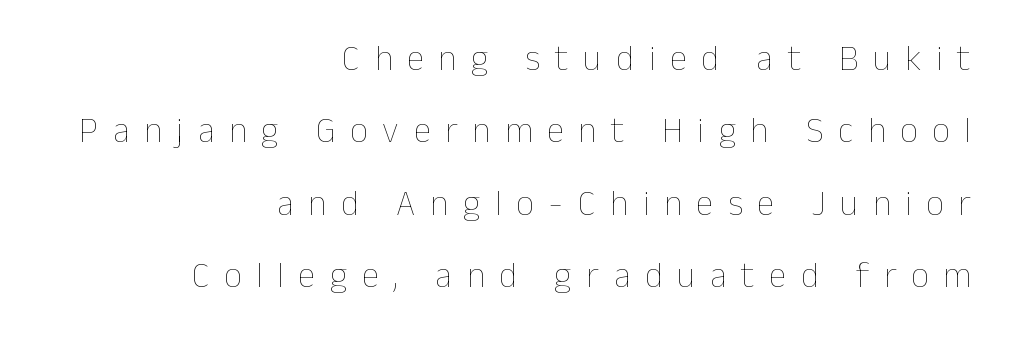
The gaps between neighbouring characters are conspicuously large. Plain, unruled lines of type. The rendering uses natural spacing where letterforms have individual widths. These glyphs show unthickened strokes, regular width or finer.
